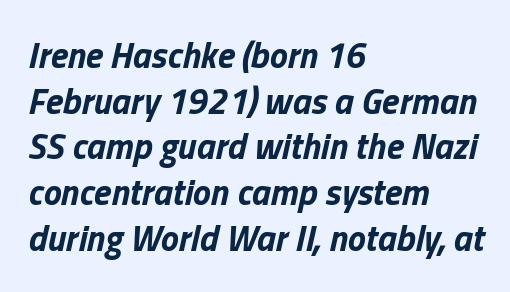
{"italic": "yes", "lean": "right", "slant_degrees": 13, "bold": "yes", "weight": "bold", "width": "normal", "stroke_contrast": "low", "x_height": "medium", "monospaced": "no", "underline": "no", "align": "left", "line_spacing": "normal", "line_spacing_ratio": 1.27, "letter_spacing": "normal", "letter_spacing_em": 0.0, "glyph_px": 36}
